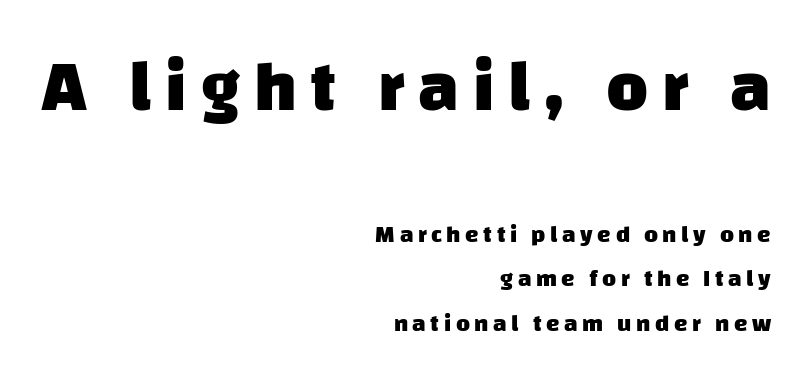
The image shows 72 px heavy sans-serif type; set right-aligned, line spacing 1.85x, not underlined; the first (top) block is 3.0x larger; low stroke contrast and a large x-height.
